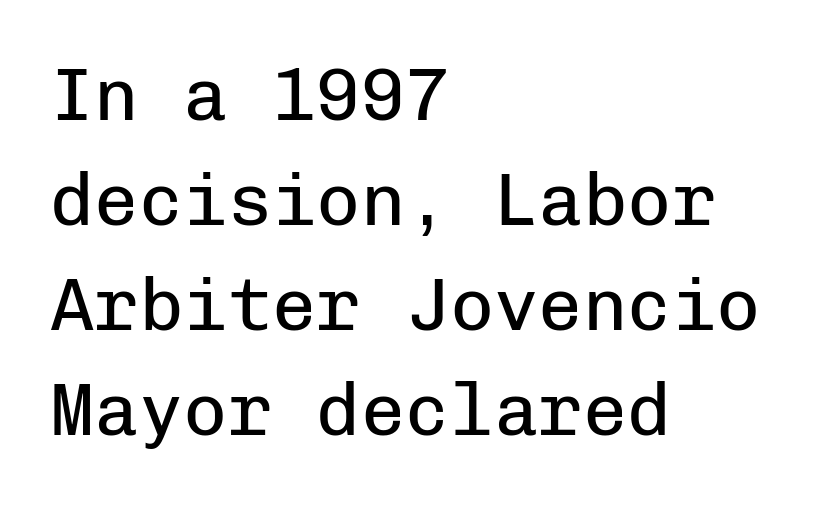
The image shows 74 px regular-weight sans-serif type, upright, monospaced; set left-aligned, normal line spacing (1.42x), normal letter spacing, not underlined; low stroke contrast and a medium x-height.
